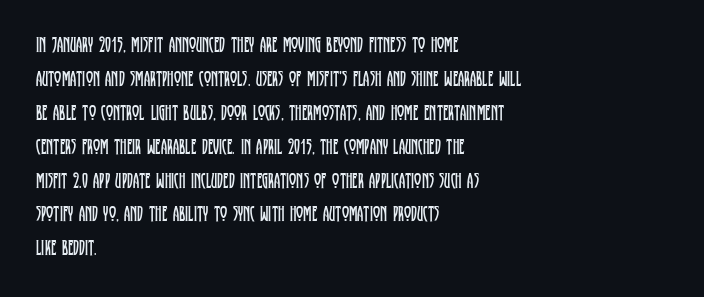
These lines stack with their left ends in a neat column. Any mark beneath the type? The region is blank. Short note: letters normally spaced. The type sits square on the baseline with zero lean.
